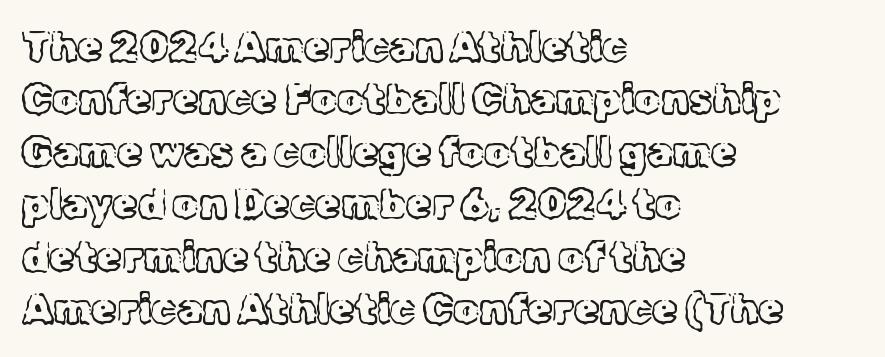
The image shows 41 px light serif type, upright; set left-aligned, normal line spacing (1.28x), normal letter spacing, not underlined; a medium x-height.
